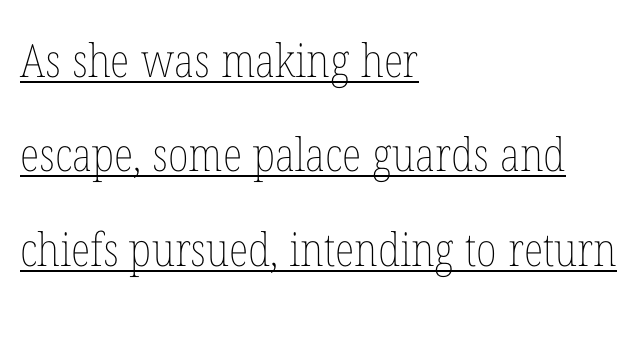
{"italic": "no", "bold": "no", "weight": "thin", "width": "condensed", "stroke_contrast": "low", "x_height": "medium", "monospaced": "no", "underline": "yes", "align": "left", "line_spacing": "loose", "line_spacing_ratio": 2.05, "letter_spacing": "normal", "letter_spacing_em": 0.0, "glyph_px": 46}
